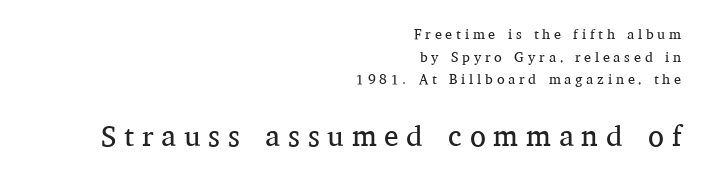
{"serif": "yes", "italic": "no", "bold": "no", "weight": "regular", "width": "normal", "stroke_contrast": "medium", "x_height": "medium", "monospaced": "no", "underline": "no", "align": "right", "line_spacing": "normal", "line_spacing_ratio": 1.61, "letter_spacing": "wide", "letter_spacing_em": 0.27, "larger_block": "second", "size_ratio": 2.07, "glyph_px": 29}
